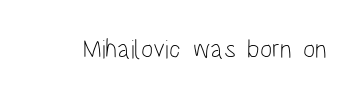
Q: Is the text bold? A: No.
Q: Is the text italic (slanted)? A: No, it is upright.
Q: Is the text underlined? A: No.
Q: Is the spacing between letters normal or unusually wide? A: Normal.
